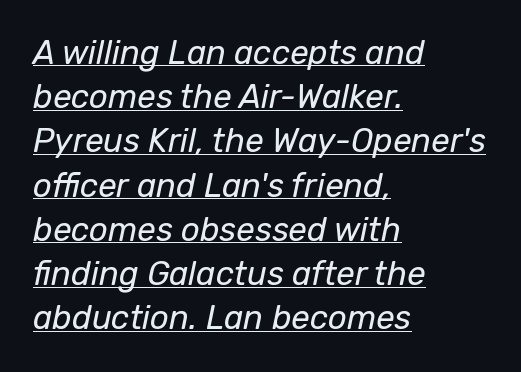
{"italic": "yes", "lean": "right", "slant_degrees": 12, "bold": "no", "weight": "regular", "width": "normal", "stroke_contrast": "low", "x_height": "medium", "monospaced": "no", "underline": "yes", "align": "left", "line_spacing": "normal", "line_spacing_ratio": 1.34, "letter_spacing": "normal", "letter_spacing_em": 0.0, "glyph_px": 33}
